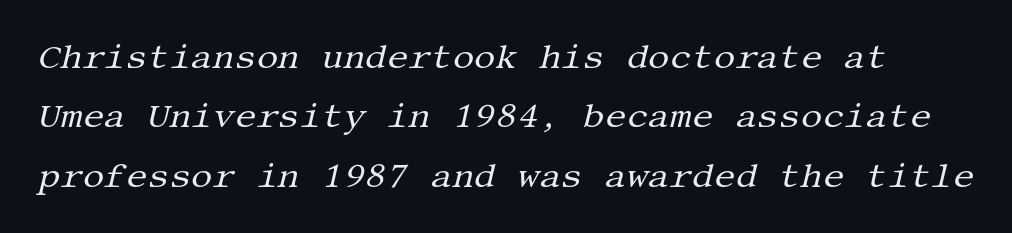
{"serif": "yes", "italic": "yes", "lean": "right", "slant_degrees": 13, "bold": "no", "weight": "regular", "width": "normal", "stroke_contrast": "medium", "x_height": "large", "underline": "no", "line_spacing_ratio": 1.75, "letter_spacing": "normal", "letter_spacing_em": 0.0, "glyph_px": 34}
